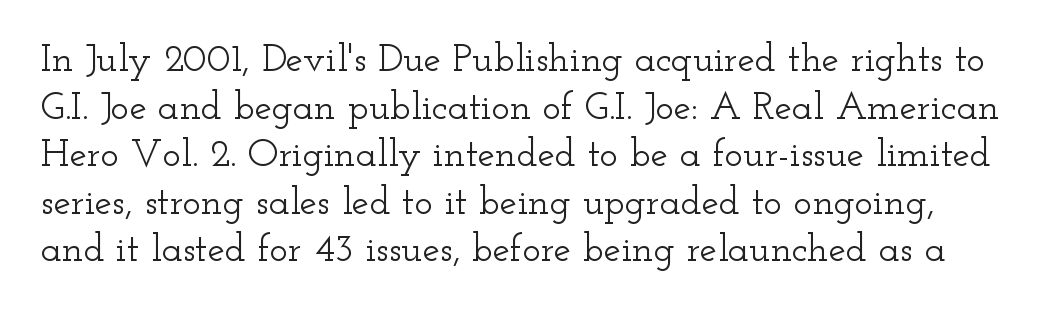
Q: Is the text italic (slanted)? A: No, it is upright.
Q: Is the typeface a serif or a sans-serif typeface? A: Serif.
Q: Is the text underlined? A: No.
Q: Is the spacing between letters normal or unusually wide? A: Normal.
Q: Width (condensed, normal, or wide)? A: Wide.
Q: Stroke contrast? A: Low.
Q: x-height? A: Small.
Q: Monospaced? A: No.
